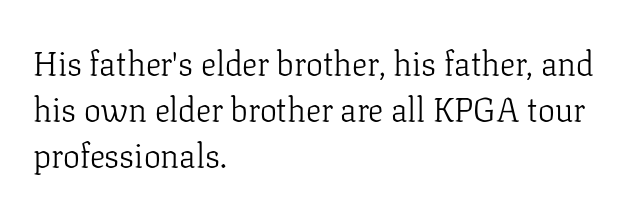
These lines are rendered in a variable-pitch font. Honestly, the row spacing looks completely unremarkable. Is the block centered? No — it sits flush against the left margin. Unmarked baselines from the first word to the last. Stroke mass is kept to a normal reading level or below.
